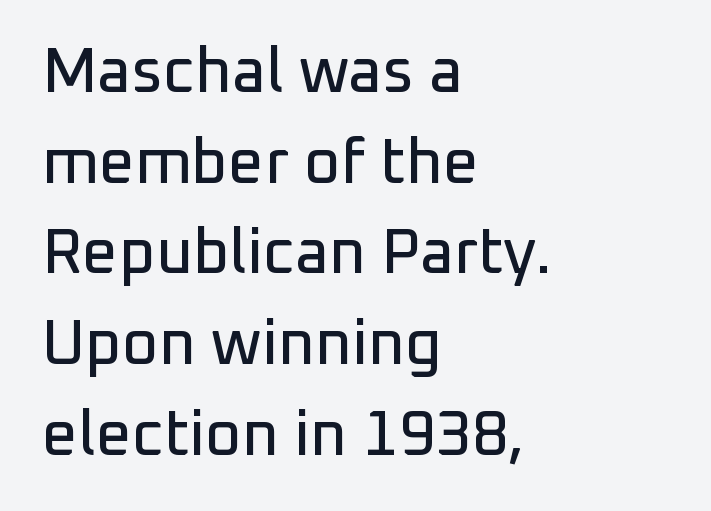
There is no visible air inserted between adjacent glyphs. Grotesque or geometric, the face here clearly has no serifs. Ascenders rise straight up at ninety degrees. The paragraph shown leans on its left margin. This sample keeps an unexceptional amount of space between lines. The letters advance in unequal steps, a hallmark of proportional type.
